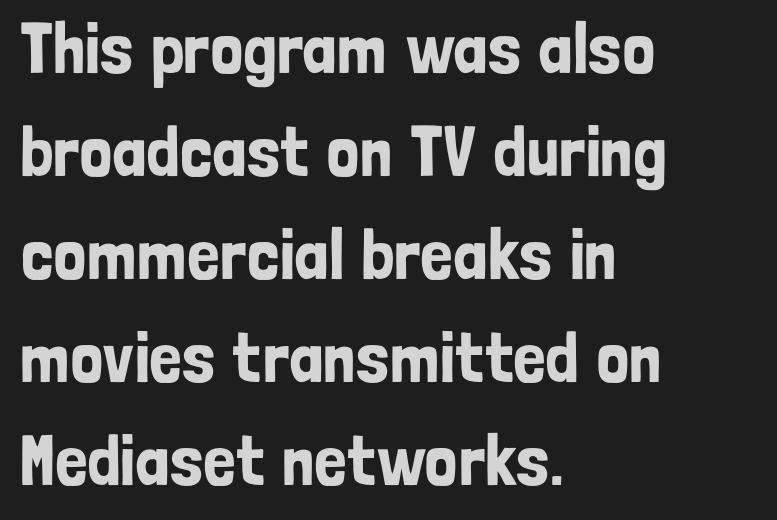
{"serif": "no", "italic": "no", "width": "condensed", "stroke_contrast": "low", "x_height": "medium", "monospaced": "no", "underline": "no", "align": "left", "line_spacing": "normal", "line_spacing_ratio": 1.43, "letter_spacing": "normal", "letter_spacing_em": 0.0, "glyph_px": 72}
